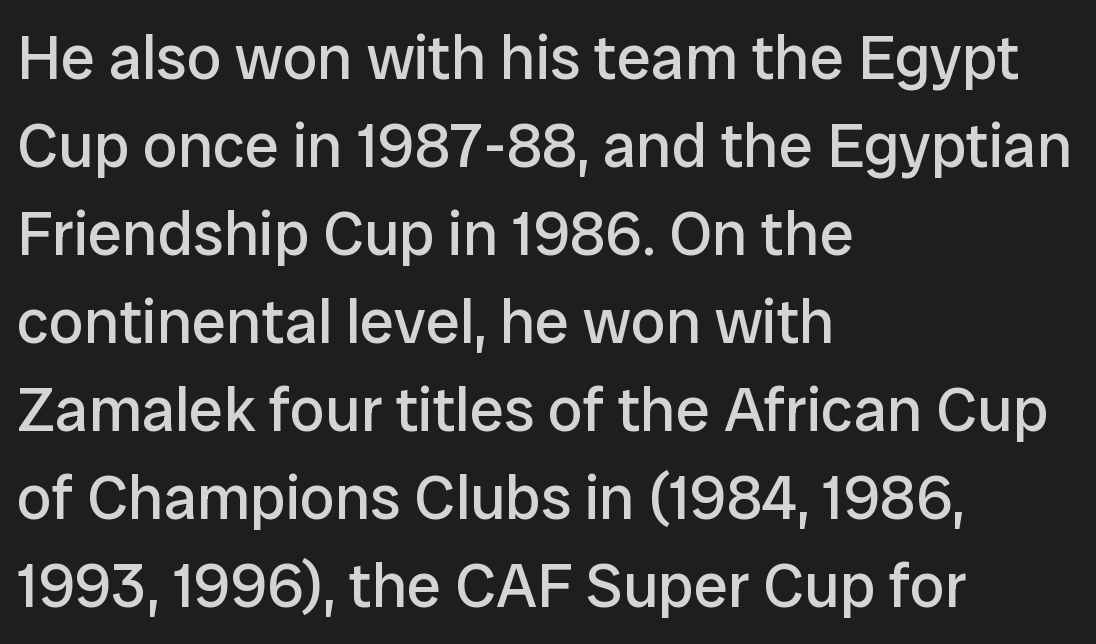
Q: Is the text bold? A: No.
Q: Is the text italic (slanted)? A: No, it is upright.
Q: Is the typeface a serif or a sans-serif typeface? A: Sans-serif.
Q: Is the text underlined? A: No.
Q: How is the paragraph aligned? A: Left-aligned.
Q: Is the spacing between letters normal or unusually wide? A: Normal.
Q: Is the spacing between lines tight, normal or loose? A: Normal.
Q: Width (condensed, normal, or wide)? A: Normal.
Q: Stroke contrast? A: Low.
Q: x-height? A: Medium.
Q: Monospaced? A: No.
